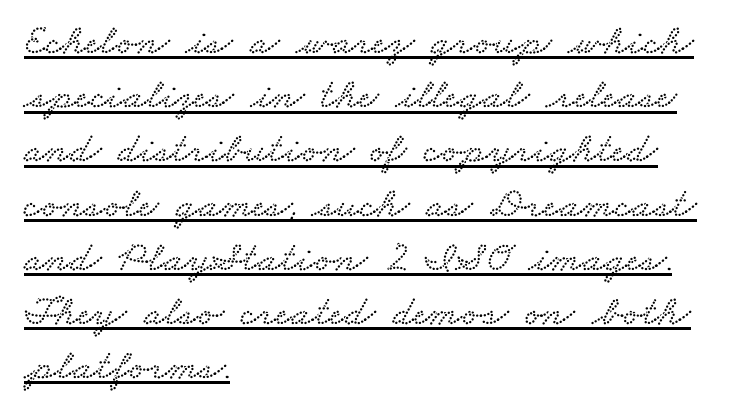
The image shows 43 px wide serif type; set left-aligned, normal line spacing (1.26x), normal letter spacing, underlined; low stroke contrast and a small x-height.
